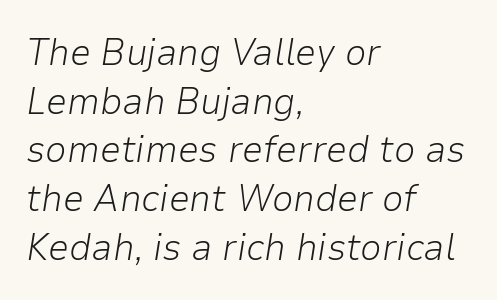
Q: Is the text bold? A: No.
Q: Is the text italic (slanted)? A: Yes, it leans right by about 9 degrees.
Q: Is the text underlined? A: No.
Q: How is the paragraph aligned? A: Left-aligned.
Q: Is the spacing between letters normal or unusually wide? A: Normal.
Q: Is the spacing between lines tight, normal or loose? A: Normal.
Q: Width (condensed, normal, or wide)? A: Normal.
Q: Stroke contrast? A: Low.
Q: x-height? A: Medium.
Q: Monospaced? A: No.
